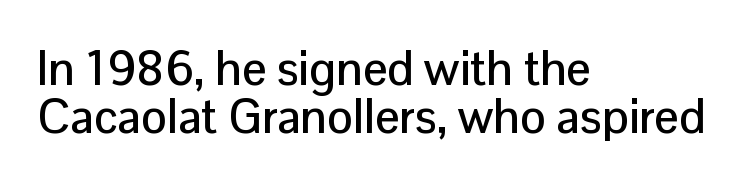
Q: Is the text italic (slanted)? A: No, it is upright.
Q: Is the typeface a serif or a sans-serif typeface? A: Sans-serif.
Q: Is the text underlined? A: No.
Q: How is the paragraph aligned? A: Left-aligned.
Q: Is the spacing between letters normal or unusually wide? A: Normal.
Q: Is the spacing between lines tight, normal or loose? A: Tight.
Q: Width (condensed, normal, or wide)? A: Normal.
Q: Stroke contrast? A: Low.
Q: x-height? A: Medium.
Q: Monospaced? A: No.
